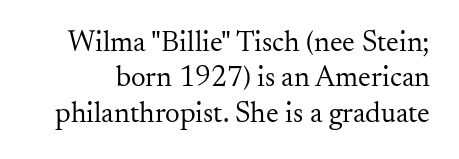
The image shows 29 px regular-weight serif type, upright; set line spacing 1.22x, normal letter spacing, not underlined; medium stroke contrast and a small x-height.
